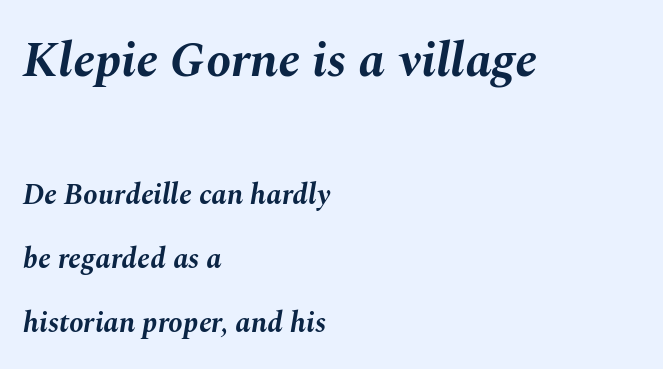
The image shows 50 px bold type, italic (leaning right); set left-aligned, loose line spacing (2.2x), normal letter spacing, not underlined; the first (top) block is 1.72x larger; medium stroke contrast and a medium x-height.
